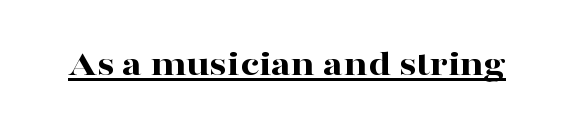
The image shows 38 px bold, wide serif type, upright; set normal letter spacing, underlined; high stroke contrast and a medium x-height.
